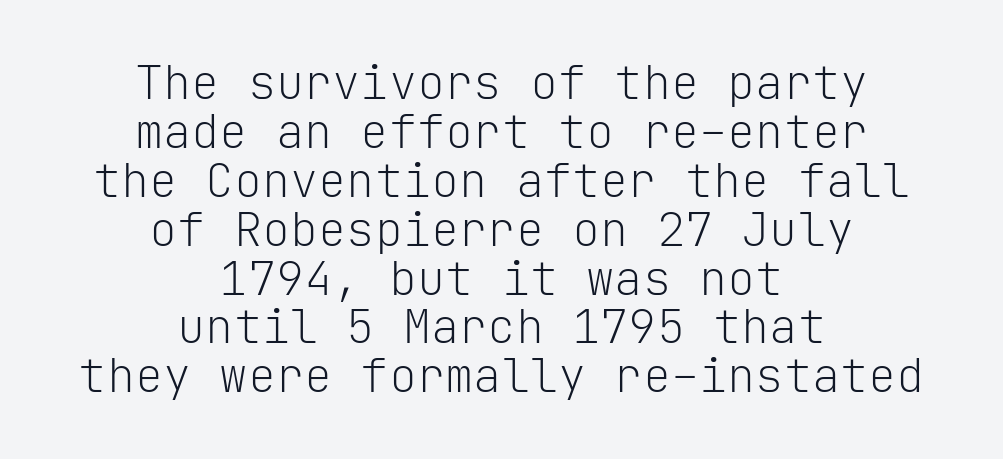
{"serif": "no", "italic": "no", "bold": "no", "weight": "light", "width": "normal", "stroke_contrast": "low", "x_height": "medium", "monospaced": "yes", "underline": "no", "align": "center", "line_spacing": "tight", "line_spacing_ratio": 1.04, "letter_spacing": "normal", "letter_spacing_em": 0.0, "glyph_px": 47}
